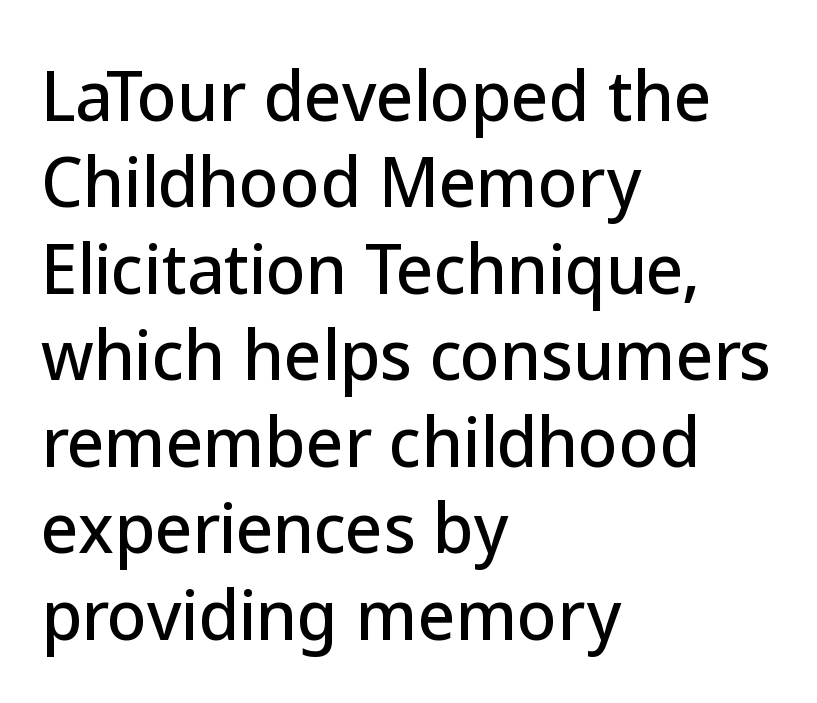
The image shows 65 px sans-serif type, upright; set left-aligned, normal line spacing (1.33x), normal letter spacing, not underlined; low stroke contrast and a medium x-height.
